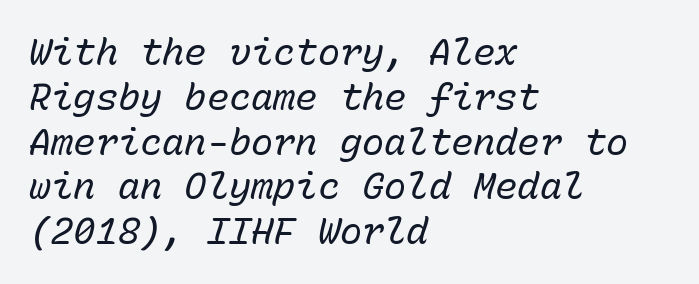
Q: Is the text bold? A: No.
Q: Is the text italic (slanted)? A: Yes, it leans right by about 15 degrees.
Q: Is the text underlined? A: No.
Q: How is the paragraph aligned? A: Left-aligned.
Q: Is the spacing between letters normal or unusually wide? A: Normal.
Q: Width (condensed, normal, or wide)? A: Normal.
Q: Stroke contrast? A: Low.
Q: x-height? A: Medium.
Q: Monospaced? A: Yes.
